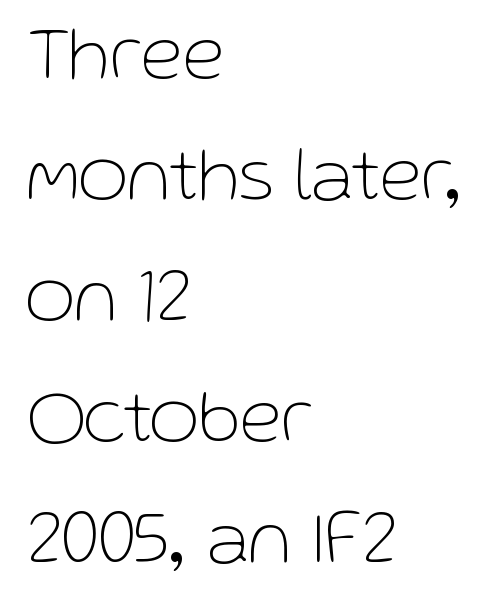
{"serif": "no", "italic": "no", "bold": "no", "weight": "thin", "width": "normal", "stroke_contrast": "low", "x_height": "medium", "monospaced": "no", "underline": "no", "align": "left", "line_spacing": "normal", "line_spacing_ratio": 1.57, "letter_spacing": "normal", "letter_spacing_em": 0.0, "glyph_px": 77}
